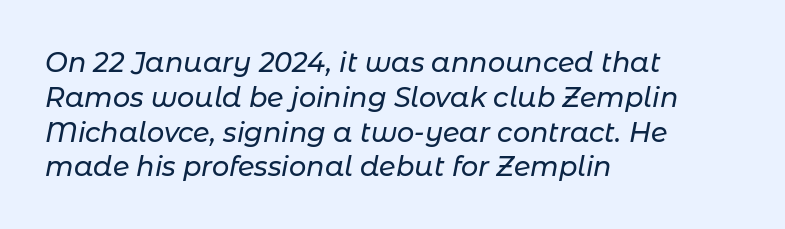
The image shows 27 px text type, italic (leaning right); set left-aligned, normal line spacing (1.29x), normal letter spacing, not underlined.
